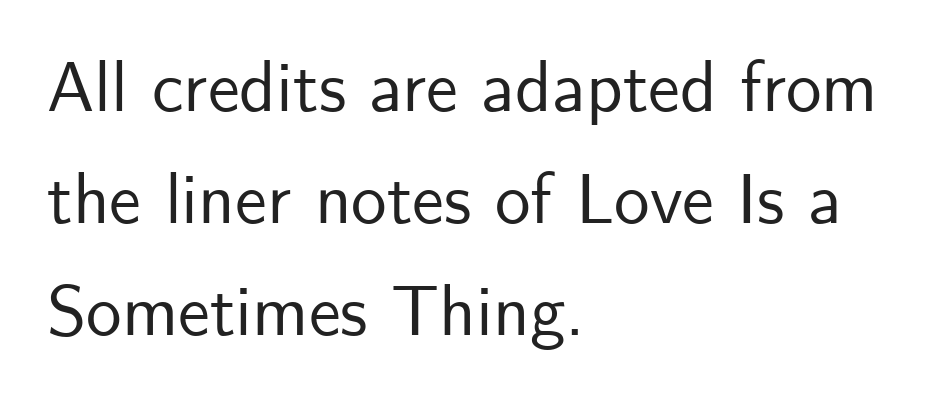
Q: Is the text italic (slanted)? A: No, it is upright.
Q: Is the typeface a serif or a sans-serif typeface? A: Sans-serif.
Q: Is the text underlined? A: No.
Q: How is the paragraph aligned? A: Left-aligned.
Q: Is the spacing between letters normal or unusually wide? A: Normal.
Q: Is the spacing between lines tight, normal or loose? A: Normal.
Q: Width (condensed, normal, or wide)? A: Normal.
Q: Stroke contrast? A: Low.
Q: x-height? A: Small.
Q: Monospaced? A: No.
